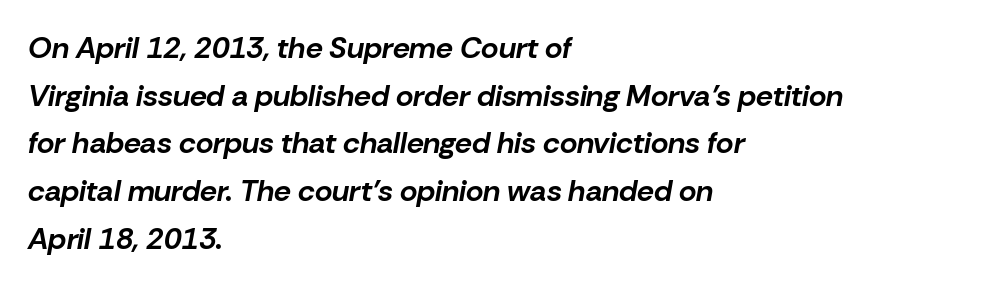
A normal amount of white space separates one row of letters from the next. The glyphs are unaccompanied by any horizontal stroke below them. Layout note: lines flush left. Italic: yes, the glyphs are oblique. I'd describe the lettering as bold — thick and assertive. What stands out about the letter spacing? Nothing — it is the standard amount.
